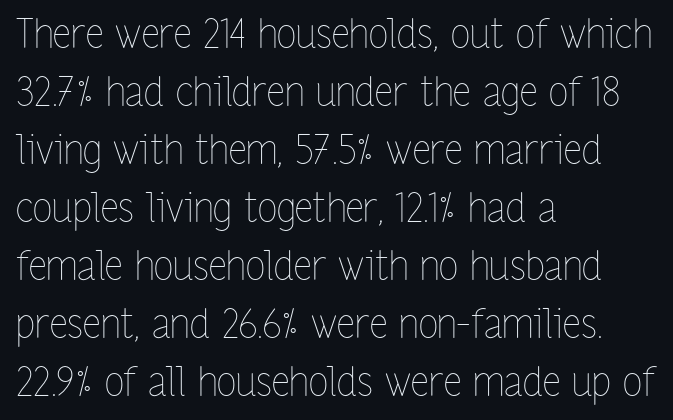
{"italic": "no", "bold": "no", "weight": "thin", "width": "condensed", "stroke_contrast": "low", "x_height": "medium", "monospaced": "no", "underline": "no", "align": "left", "line_spacing": "normal", "line_spacing_ratio": 1.45, "letter_spacing": "normal", "letter_spacing_em": 0.0, "glyph_px": 40}
